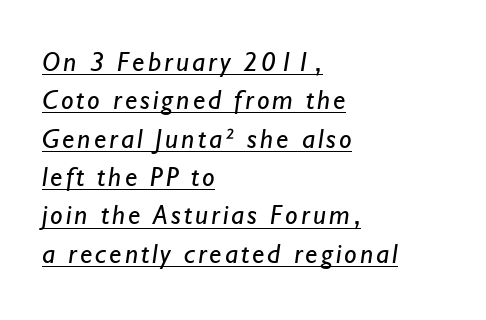
The image shows 28 px regular-weight sans-serif type; set left-aligned, normal line spacing (1.37x), underlined; low stroke contrast and a small x-height.
